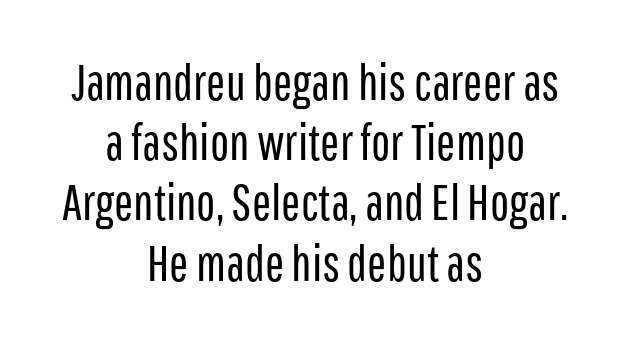
Q: Is the text bold? A: No.
Q: Is the text italic (slanted)? A: No, it is upright.
Q: Is the typeface a serif or a sans-serif typeface? A: Sans-serif.
Q: Is the text underlined? A: No.
Q: How is the paragraph aligned? A: Centered.
Q: Is the spacing between letters normal or unusually wide? A: Normal.
Q: Width (condensed, normal, or wide)? A: Condensed.
Q: Stroke contrast? A: Low.
Q: x-height? A: Medium.
Q: Monospaced? A: No.
